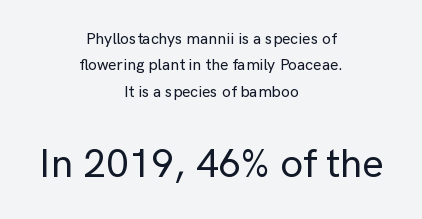
Ascenders rise straight up at ninety degrees. Normally led — the rows are evenly, conventionally spaced. The letters sit at their default tracking, neither squeezed nor spread. Honestly, there is no underline to notice here at all. The whitespace from short lines is split evenly between both sides. Is the lower block the larger one? Yes — the lower block carries the bigger type.
